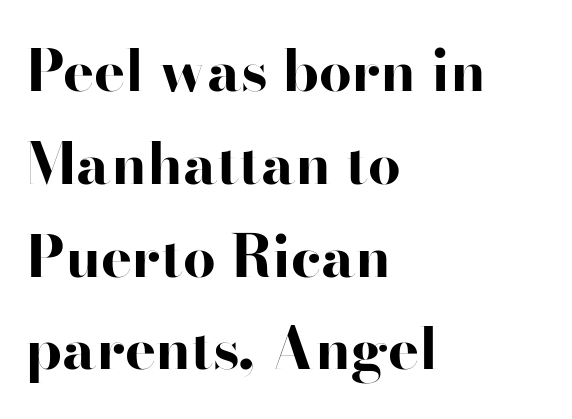
Q: Is the text bold? A: Yes.
Q: Is the text italic (slanted)? A: No, it is upright.
Q: Is the typeface a serif or a sans-serif typeface? A: Sans-serif.
Q: Is the text underlined? A: No.
Q: How is the paragraph aligned? A: Left-aligned.
Q: Is the spacing between letters normal or unusually wide? A: Normal.
Q: Is the spacing between lines tight, normal or loose? A: Normal.
Q: Width (condensed, normal, or wide)? A: Wide.
Q: Stroke contrast? A: High.
Q: x-height? A: Small.
Q: Monospaced? A: No.
